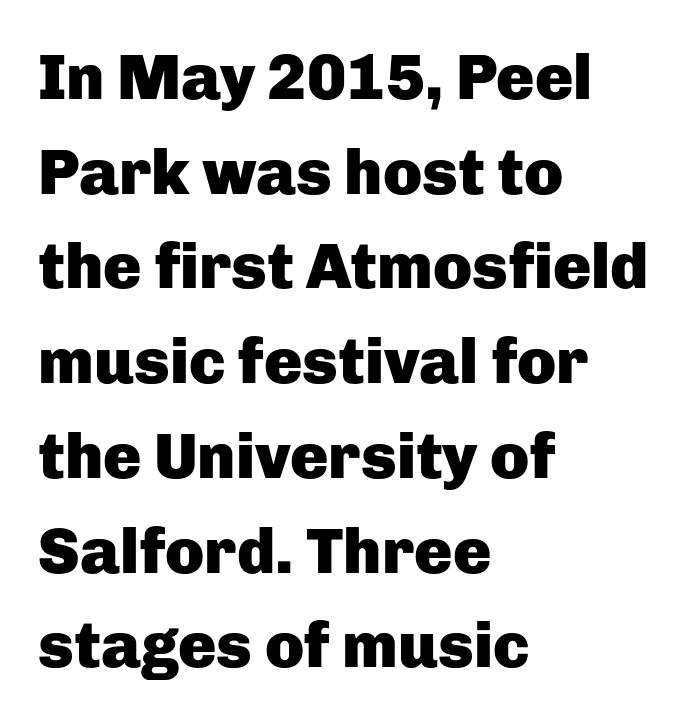
Observe the absence of serifs on each vertical stroke in this sample. The lines sit at an ordinary, default distance from one another. The typesetting leans heavy: a genuine bold. The line texture is even and compact thanks to regular tracking. The rendering uses natural spacing where letterforms have individual widths.
